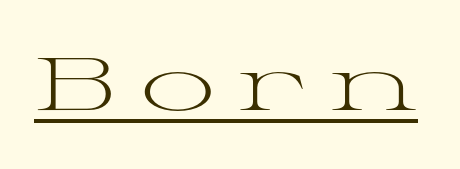
{"serif": "yes", "italic": "no", "bold": "no", "weight": "light", "width": "wide", "stroke_contrast": "medium", "x_height": "medium", "monospaced": "no", "underline": "yes", "letter_spacing": "wide", "letter_spacing_em": 0.32, "glyph_px": 74}
